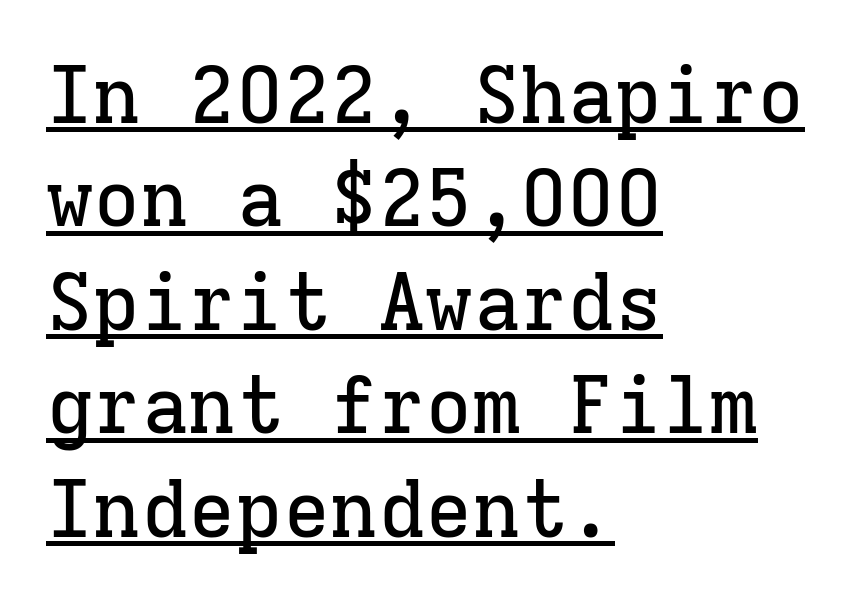
The image shows 79 px serif type, upright, monospaced; set left-aligned, normal line spacing (1.31x), normal letter spacing, underlined; low stroke contrast and a medium x-height.
